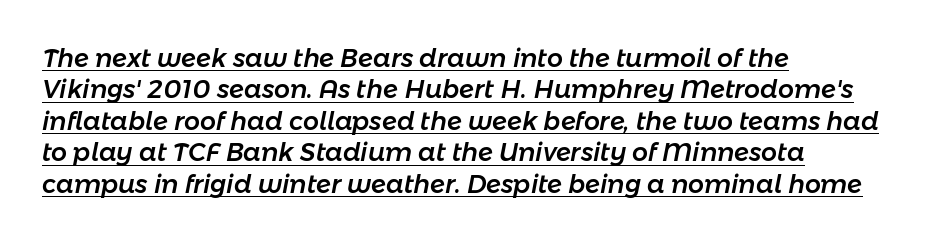
Q: Is the text italic (slanted)? A: Yes, it leans right by about 11 degrees.
Q: Is the text underlined? A: Yes.
Q: How is the paragraph aligned? A: Left-aligned.
Q: Is the spacing between letters normal or unusually wide? A: Normal.
Q: Is the spacing between lines tight, normal or loose? A: Normal.
